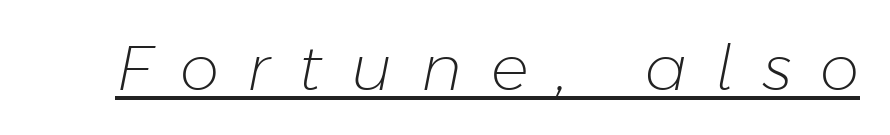
Q: Is the text bold? A: No.
Q: Is the text italic (slanted)? A: Yes, it leans right by about 11 degrees.
Q: Is the text underlined? A: Yes.
Q: Is the spacing between letters normal or unusually wide? A: Unusually wide.
Q: Width (condensed, normal, or wide)? A: Normal.
Q: Stroke contrast? A: Low.
Q: x-height? A: Medium.
Q: Monospaced? A: No.
